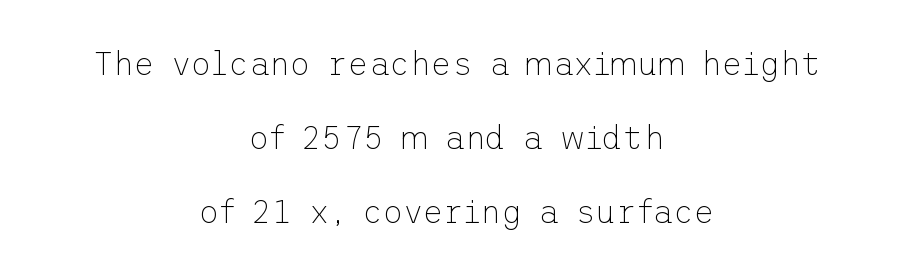
{"serif": "no", "italic": "no", "bold": "no", "weight": "thin", "width": "normal", "stroke_contrast": "low", "x_height": "medium", "underline": "no", "align": "center", "line_spacing": "loose", "line_spacing_ratio": 2.31, "letter_spacing": "normal", "letter_spacing_em": 0.0, "glyph_px": 32}
